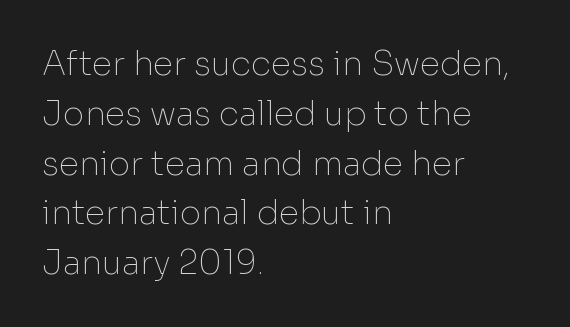
The image shows 33 px thin sans-serif type, upright; set left-aligned, normal line spacing (1.51x), normal letter spacing, not underlined; low stroke contrast and a medium x-height.
